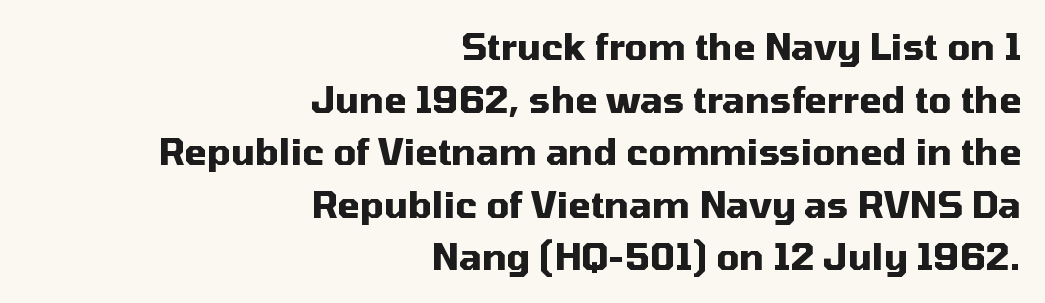
{"serif": "no", "italic": "no", "bold": "yes", "weight": "heavy", "width": "normal", "stroke_contrast": "medium", "x_height": "medium", "monospaced": "no", "underline": "no", "align": "right", "line_spacing": "normal", "line_spacing_ratio": 1.46, "letter_spacing": "normal", "letter_spacing_em": 0.0, "glyph_px": 36}
